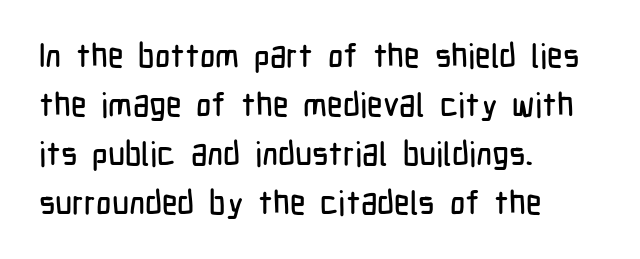
The tracking reads as untouched default to a designer's eye. Decoration check: the copy has no underline. Ascenders rise straight up at ninety degrees. The compositor pushed each line to the left boundary.
